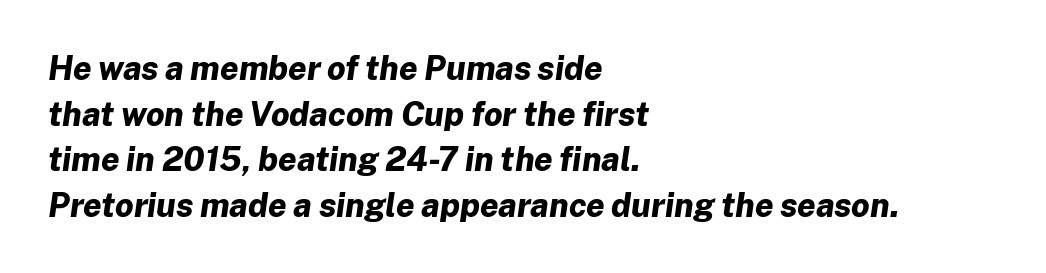
Descender tails drop into unmarked territory. Compared with an ordinary text face, these strokes are far heavier — a full bold. Where is the straight margin? On the left. The rendering uses natural spacing where letterforms have individual widths. Style check: oblique.
